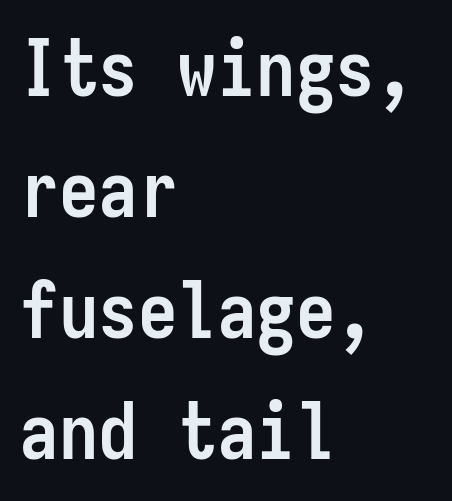
{"serif": "no", "italic": "no", "bold": "yes", "weight": "semibold", "width": "condensed", "stroke_contrast": "low", "x_height": "medium", "monospaced": "yes", "underline": "no", "align": "left", "line_spacing": "normal", "line_spacing_ratio": 1.53, "letter_spacing": "normal", "letter_spacing_em": 0.0, "glyph_px": 79}
